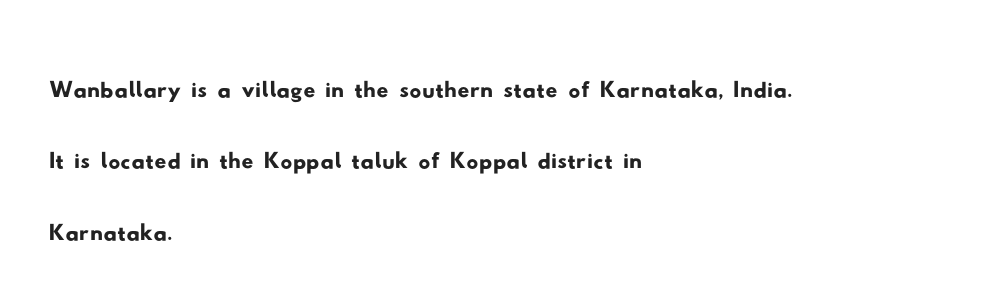
{"serif": "no", "width": "wide", "stroke_contrast": "low", "x_height": "small", "monospaced": "no", "underline": "no", "align": "left", "line_spacing_ratio": 1.21, "letter_spacing": "normal", "letter_spacing_em": 0.0, "glyph_px": 59}
